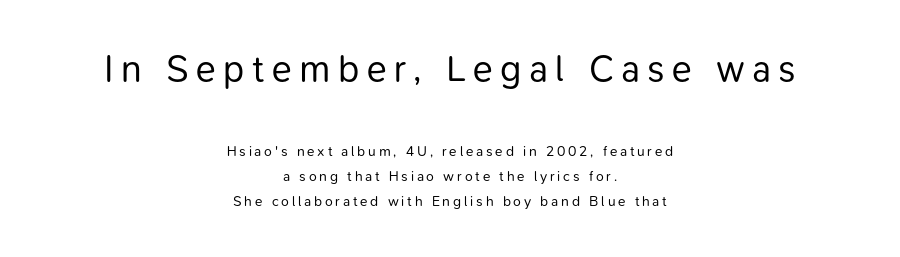
Ordinary non-slanted type is in use. The passage shown is typed in a proportional face where columns would drift. Is this a heavy cut? Hardly; it is regular or lighter. Caption: expanded tracking, letters set apart.
